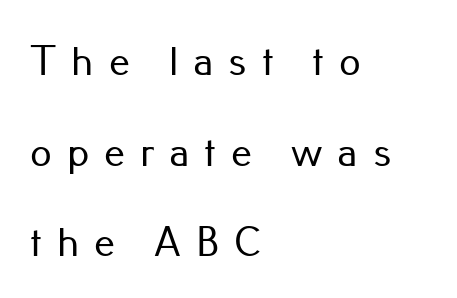
This rendering employs a face without finishing strokes, i.e., a sans-serif. Someone cranked the tracking dial way up on this one. The font's upright variant was chosen for this text. What's the leading like? Stretched, with rows far apart. Every row of glyphs begins at an identical x-position on the left.
